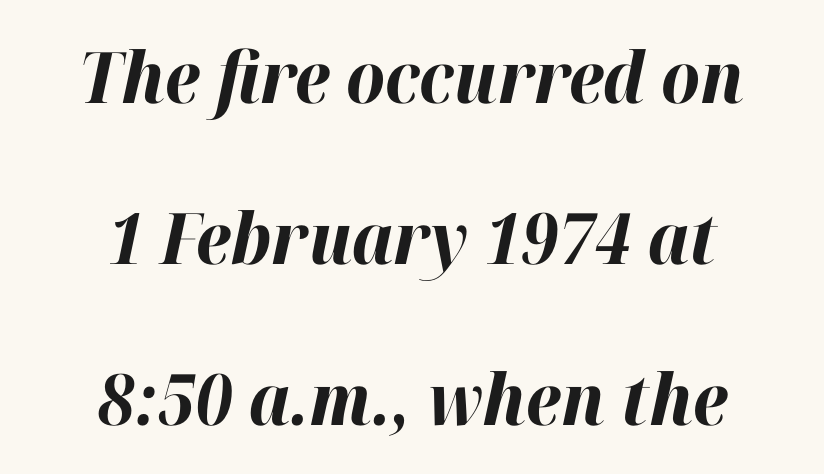
{"italic": "yes", "lean": "right", "slant_degrees": 12, "bold": "yes", "weight": "bold", "width": "normal", "stroke_contrast": "high", "x_height": "medium", "monospaced": "no", "underline": "no", "align": "center", "line_spacing": "loose", "line_spacing_ratio": 2.27, "letter_spacing": "normal", "letter_spacing_em": 0.0, "glyph_px": 71}
